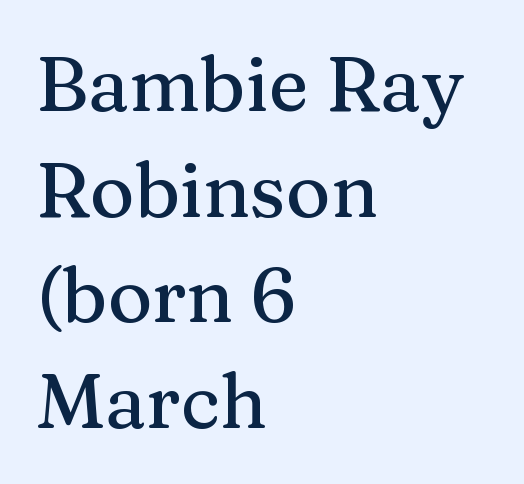
A typesetter would call this proportional, since set widths differ per character. The designer left line spacing at the default. You could call the tracking neutral — neither tight nor loose. The space beneath each line is pristine and unruled. Note: serifs present on the glyphs. The typography opts for an upright posture over an oblique one.
